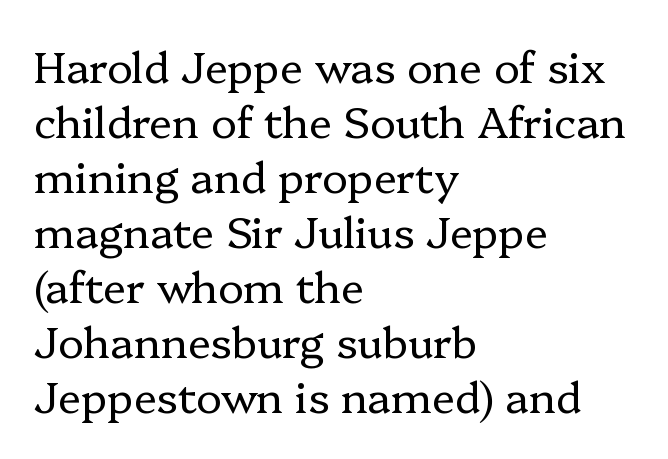
Weight: not bold — regular or lighter. Reading down the block, your eye returns to a fixed left position each line. Unlike a clean sans, this face finishes its strokes with serifs. Style check: upright. Underline: absent. Regular leading.
